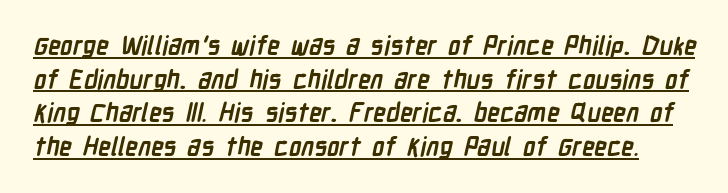
The image shows 25 px bold type; set normal line spacing (1.35x), normal letter spacing, underlined.
